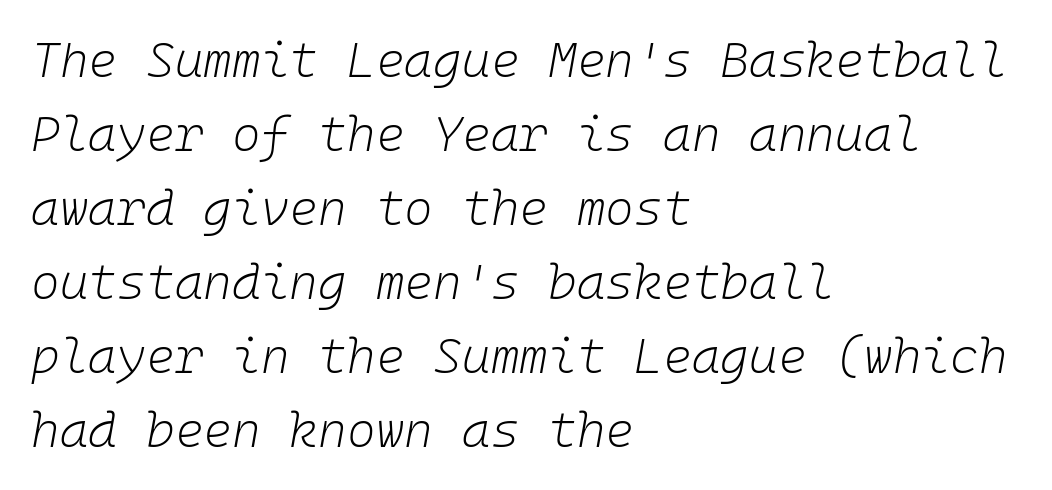
{"italic": "yes", "lean": "right", "slant_degrees": 10, "bold": "no", "weight": "light", "width": "normal", "stroke_contrast": "low", "x_height": "medium", "monospaced": "yes", "underline": "no", "align": "left", "line_spacing": "normal", "line_spacing_ratio": 1.51, "letter_spacing": "normal", "letter_spacing_em": 0.0, "glyph_px": 49}
